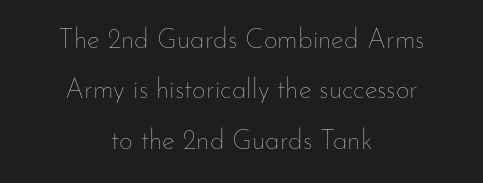
{"italic": "no", "bold": "no", "underline": "no", "align": "center", "line_spacing_ratio": 1.87, "letter_spacing": "normal", "letter_spacing_em": 0.0, "glyph_px": 27}
